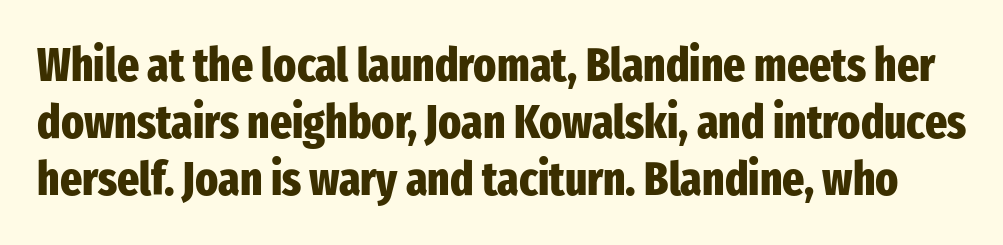
Quick note: underline off. No italicization has been applied; the sample stays upright. Nobody touched the tracking dial on this one. Look at the bottom of the vertical strokes: they stop flat, with no serifs. Think of a printed novel: that variable character pitch is what you see here. Typesetter's note: full bold, strokes at maximum text heaviness.
